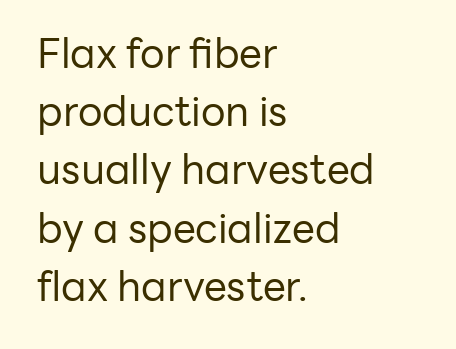
{"serif": "no", "italic": "no", "bold": "no", "weight": "regular", "width": "normal", "stroke_contrast": "low", "x_height": "medium", "monospaced": "no", "underline": "no", "align": "left", "line_spacing": "normal", "line_spacing_ratio": 1.42, "letter_spacing": "normal", "letter_spacing_em": 0.0, "glyph_px": 41}
